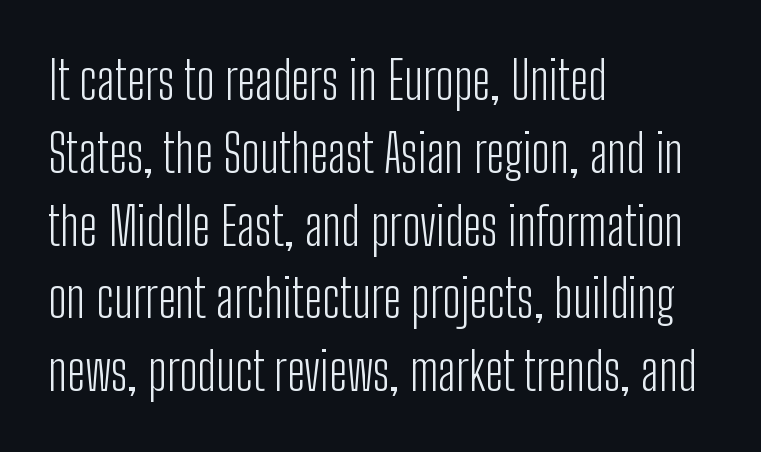
Q: Is the text bold? A: No.
Q: Is the text italic (slanted)? A: No, it is upright.
Q: Is the typeface a serif or a sans-serif typeface? A: Sans-serif.
Q: Is the text underlined? A: No.
Q: How is the paragraph aligned? A: Left-aligned.
Q: Is the spacing between letters normal or unusually wide? A: Normal.
Q: Is the spacing between lines tight, normal or loose? A: Normal.
Q: Width (condensed, normal, or wide)? A: Condensed.
Q: Stroke contrast? A: Low.
Q: x-height? A: Medium.
Q: Monospaced? A: No.
